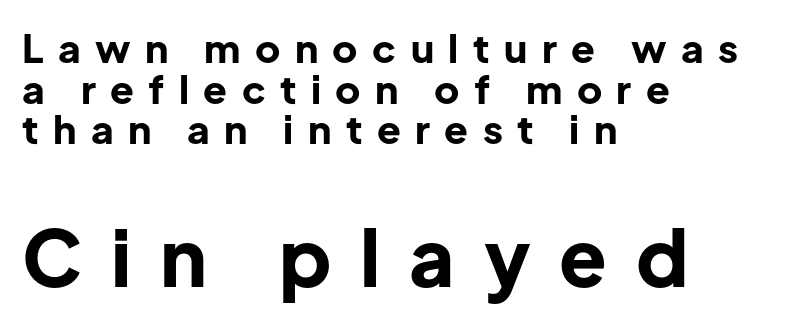
The image shows 78 px bold sans-serif type, upright; set left-aligned, tight line spacing (1.04x), unusually wide letter spacing (+0.37 em), not underlined; the second (bottom) block is 2.0x larger; low stroke contrast and a medium x-height.
